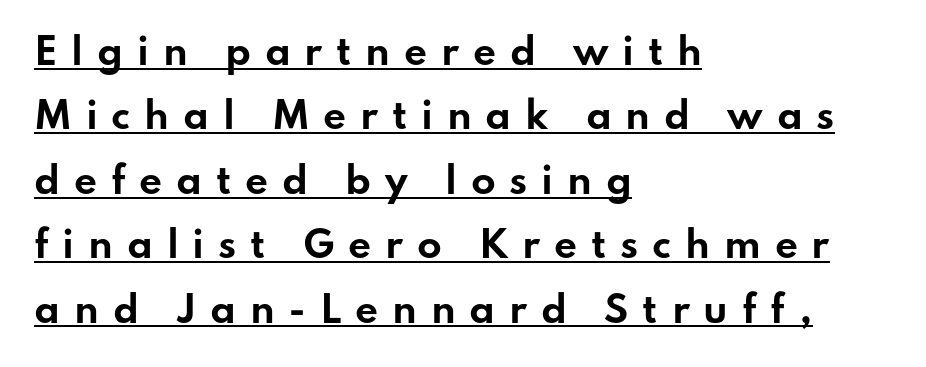
{"serif": "no", "italic": "no", "bold": "yes", "weight": "bold", "width": "wide", "stroke_contrast": "low", "x_height": "small", "monospaced": "no", "underline": "yes", "align": "left", "line_spacing_ratio": 1.79, "letter_spacing": "wide", "letter_spacing_em": 0.38, "glyph_px": 36}
